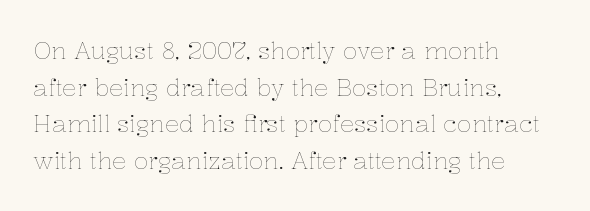
The image shows 24 px text type, upright; set left-aligned, normal line spacing (1.53x), normal letter spacing, not underlined.
